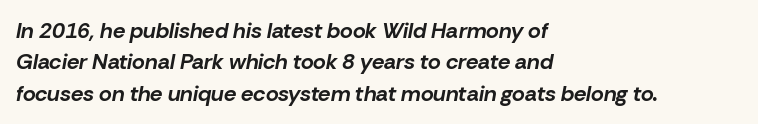
Heavy-handed strokes throughout: this text is bold. An italicized treatment has been applied to the whole sample. The vertical gap from one line to the next is medium. Caption: standard tracking, unaltered. This rendering uses left alignment, leaving the right contour irregular. The gap between lines stays unmarked.
